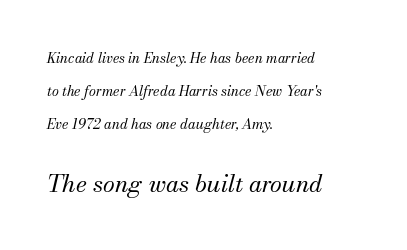
Spacing between characters is what you'd get straight out of the box. Weight: in the light-to-regular range. The gap between lines stays unmarked. Look at the glyph heights: the lower group is clearly the bigger setting. The typography opts for an oblique posture over an upright one. A typesetter would call this leading open, well beyond the default.
